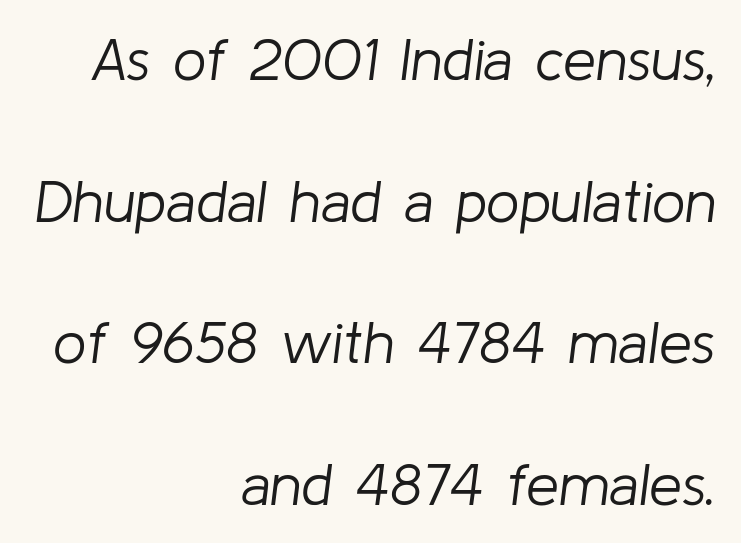
{"italic": "yes", "lean": "right", "slant_degrees": 8, "bold": "no", "weight": "light", "width": "normal", "stroke_contrast": "low", "x_height": "medium", "monospaced": "no", "underline": "no", "align": "right", "line_spacing": "loose", "line_spacing_ratio": 2.4, "letter_spacing": "normal", "letter_spacing_em": 0.0, "glyph_px": 59}
